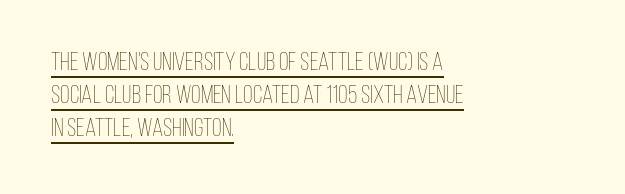
Is the letter spacing exaggerated? No — it looks like the ordinary default. Designer's note — italics off, roman on. Students, observe: this is what conventionally led text looks like. Layout note: lines flush left. Glance below the letters and you will spot a drawn line. Stems and bowls with no extra thickness — not bold.
